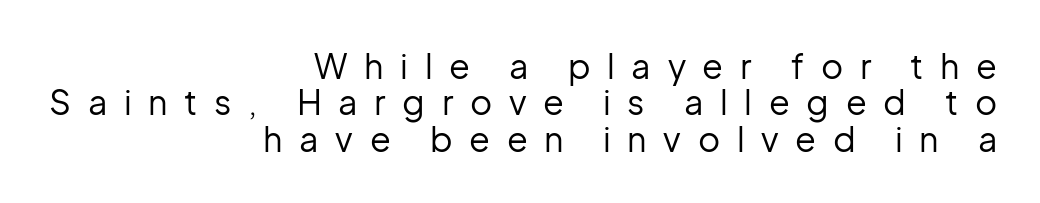
Type style note: lacks serifs. Is this a fixed-width face? No — the glyphs have proportional, varying widths. Is the stroke heavy? The answer is a plain regular-or-lighter. Here the glyphs are tracked loosely, breaking word shapes into spaced letters. These lines are set flush right with a ragged left edge.
